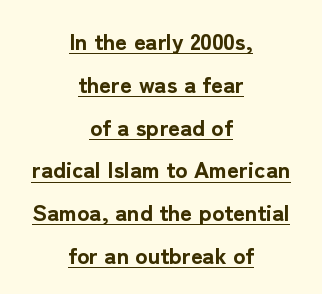
The image shows 23 px bold type, upright; set centered, line spacing 1.86x, normal letter spacing, underlined.
